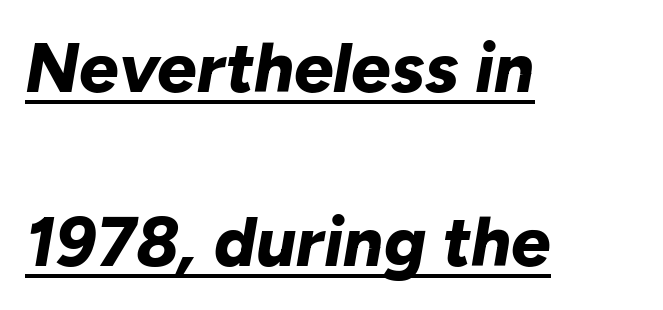
The image shows 70 px bold type, italic (leaning right); set left-aligned, loose line spacing (2.49x), normal letter spacing, underlined; low stroke contrast and a medium x-height.
